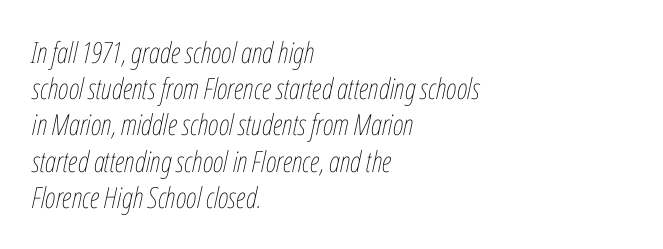
{"italic": "yes", "lean": "right", "slant_degrees": 12, "bold": "no", "weight": "thin", "width": "condensed", "stroke_contrast": "low", "x_height": "medium", "monospaced": "no", "underline": "no", "align": "left", "line_spacing": "normal", "line_spacing_ratio": 1.25, "letter_spacing": "normal", "letter_spacing_em": 0.0, "glyph_px": 29}
